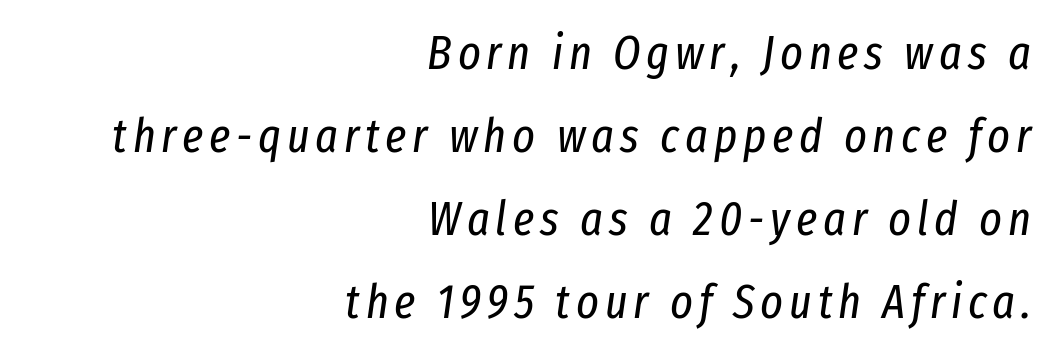
{"italic": "yes", "lean": "right", "slant_degrees": 8, "bold": "no", "weight": "regular", "width": "condensed", "stroke_contrast": "low", "x_height": "medium", "monospaced": "no", "underline": "no", "align": "right", "line_spacing_ratio": 1.73, "glyph_px": 48}
